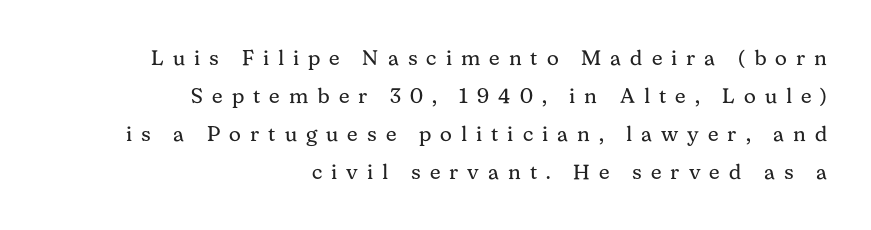
{"italic": "no", "bold": "no", "underline": "no", "align": "right", "line_spacing_ratio": 1.81, "letter_spacing": "wide", "letter_spacing_em": 0.43, "glyph_px": 21}
